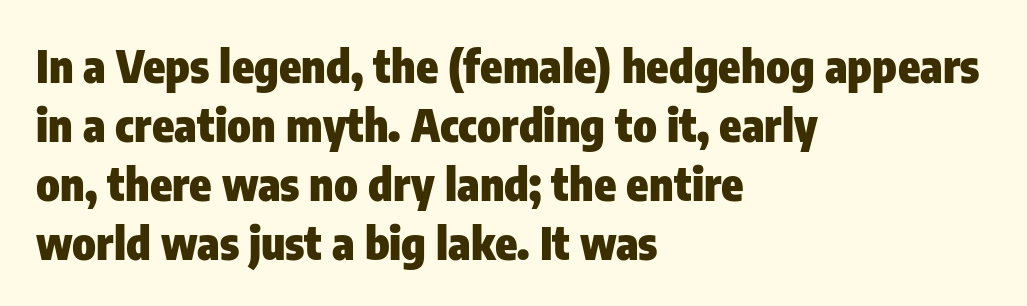
Q: Is the text bold? A: Yes.
Q: Is the text italic (slanted)? A: No, it is upright.
Q: Is the typeface a serif or a sans-serif typeface? A: Sans-serif.
Q: Is the text underlined? A: No.
Q: How is the paragraph aligned? A: Left-aligned.
Q: Is the spacing between letters normal or unusually wide? A: Normal.
Q: Is the spacing between lines tight, normal or loose? A: Normal.
Q: Width (condensed, normal, or wide)? A: Condensed.
Q: Stroke contrast? A: Low.
Q: x-height? A: Medium.
Q: Monospaced? A: No.
